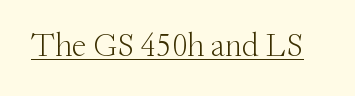
Q: Is the text bold? A: No.
Q: Is the text italic (slanted)? A: No, it is upright.
Q: Is the typeface a serif or a sans-serif typeface? A: Serif.
Q: Is the text underlined? A: Yes.
Q: Is the spacing between letters normal or unusually wide? A: Normal.
Q: Width (condensed, normal, or wide)? A: Normal.
Q: Stroke contrast? A: Medium.
Q: x-height? A: Small.
Q: Monospaced? A: No.
